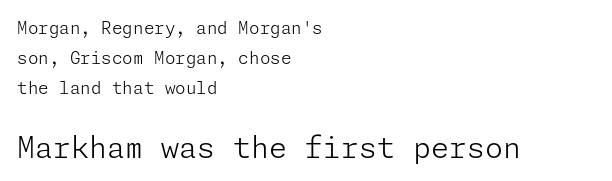
The image shows 29 px light sans-serif type, upright; set left-aligned, line spacing 1.76x, normal letter spacing, not underlined; the second (bottom) block is 1.71x larger; low stroke contrast and a medium x-height.
